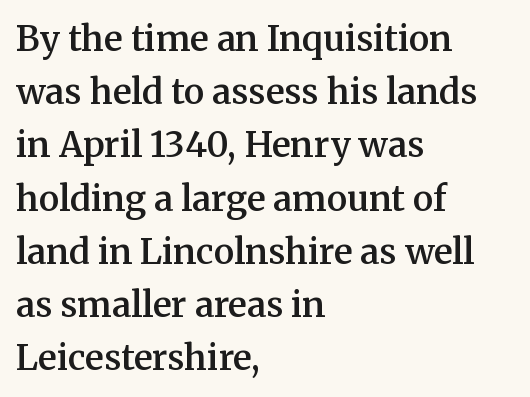
The image shows 35 px semibold serif type, upright; set left-aligned, normal line spacing (1.52x), normal letter spacing, not underlined; medium stroke contrast and a medium x-height.
